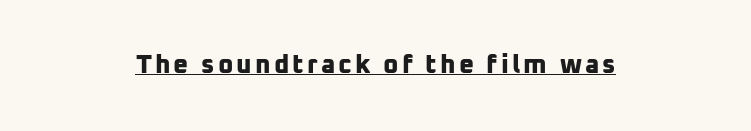
The image shows 26 px bold type; set centered, underlined.
